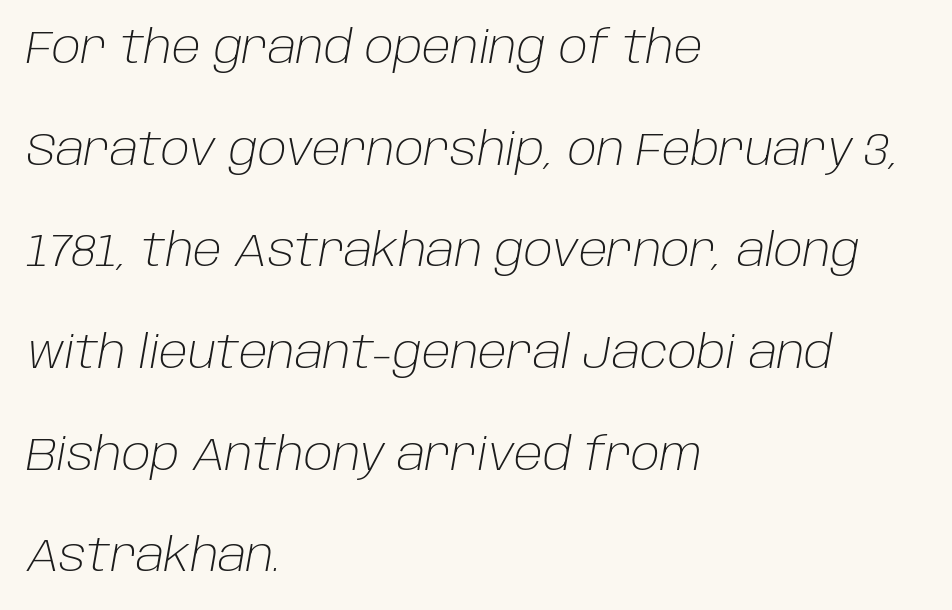
{"italic": "yes", "lean": "right", "slant_degrees": 10, "bold": "no", "weight": "light", "width": "normal", "stroke_contrast": "low", "x_height": "large", "monospaced": "no", "underline": "no", "align": "left", "line_spacing": "loose", "line_spacing_ratio": 2.26, "letter_spacing": "normal", "letter_spacing_em": 0.0, "glyph_px": 45}
